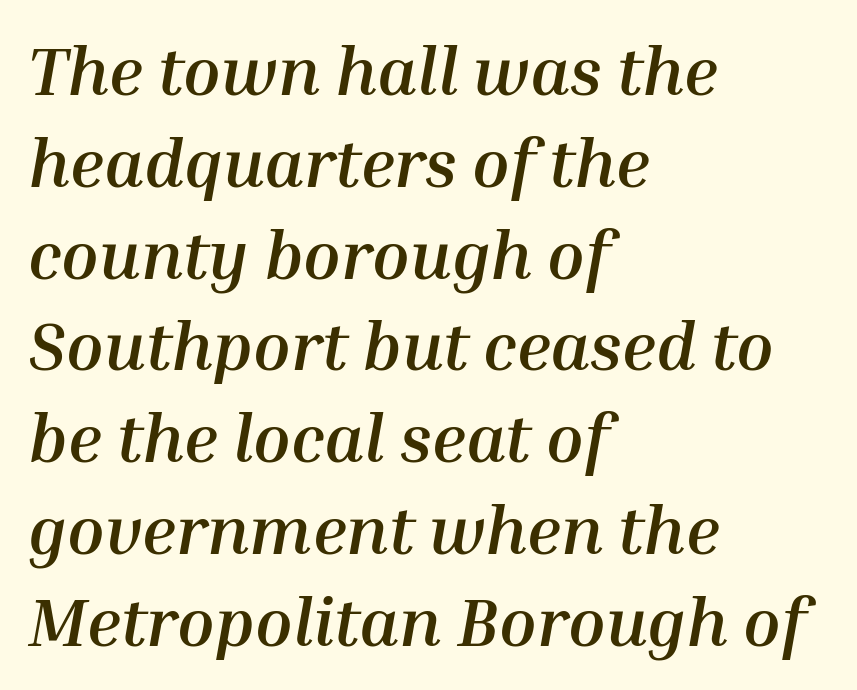
Here the glyphs are tracked normally, forming tight word shapes. The rendering applies a slant to the glyphs. This rendering features lettering with no underline. Here the designer chose a conventional face with non-uniform glyph widths. Visually the block forms a straight wall on the left and a jagged coastline on the right.
